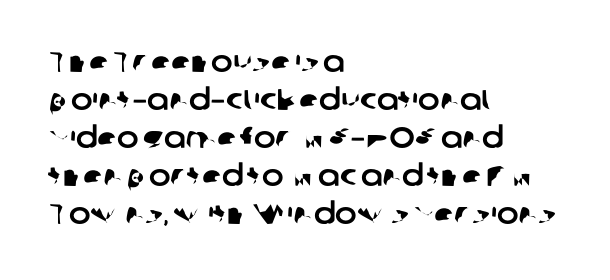
{"serif": "no", "width": "normal", "stroke_contrast": "low", "x_height": "medium", "monospaced": "no", "underline": "no", "align": "left", "line_spacing": "normal", "line_spacing_ratio": 1.31, "letter_spacing": "normal", "letter_spacing_em": 0.0, "glyph_px": 29}
